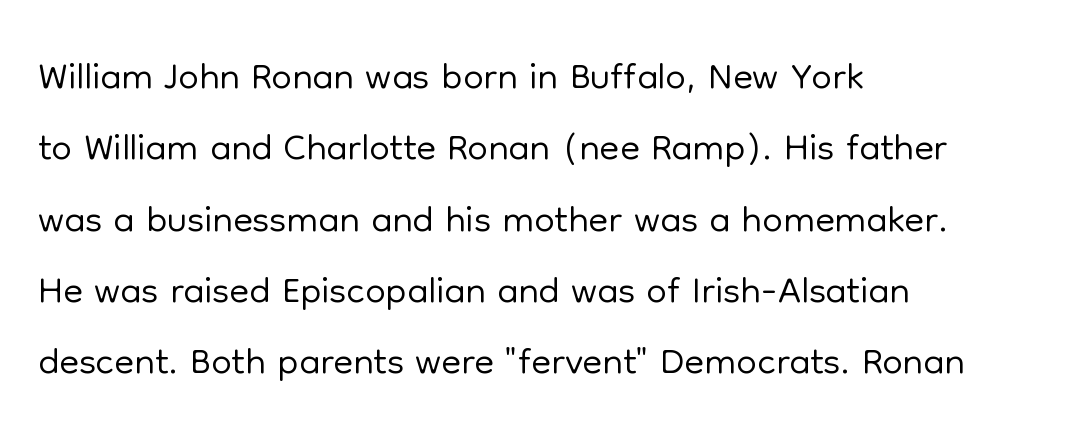
{"serif": "no", "italic": "no", "bold": "no", "weight": "light", "width": "normal", "stroke_contrast": "low", "x_height": "medium", "monospaced": "no", "underline": "no", "align": "left", "line_spacing_ratio": 1.23, "letter_spacing": "normal", "letter_spacing_em": 0.0, "glyph_px": 58}
